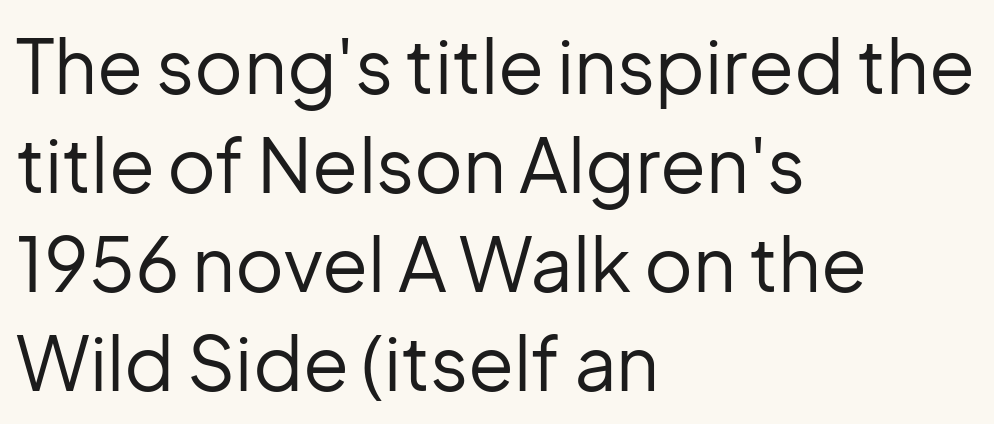
The passage shown is typed in a proportional face where columns would drift. You can tell from the bare stems that sans-serif type was used. The specimen omits any rule beneath the text block's lines. Is there any slant? The stems are plumb. Reading down the column, the eye jumps a familiar distance to each next line. The paragraph shown leans on its left margin.
